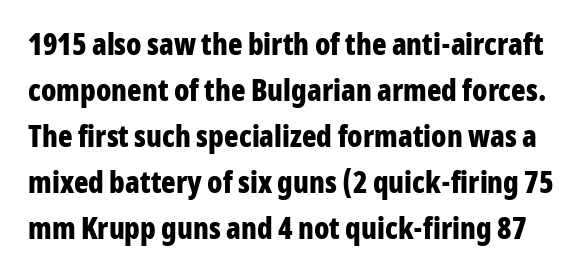
{"serif": "no", "italic": "no", "bold": "yes", "weight": "bold", "width": "condensed", "stroke_contrast": "low", "x_height": "medium", "monospaced": "no", "underline": "no", "line_spacing": "normal", "line_spacing_ratio": 1.53, "letter_spacing": "normal", "letter_spacing_em": 0.0, "glyph_px": 30}
